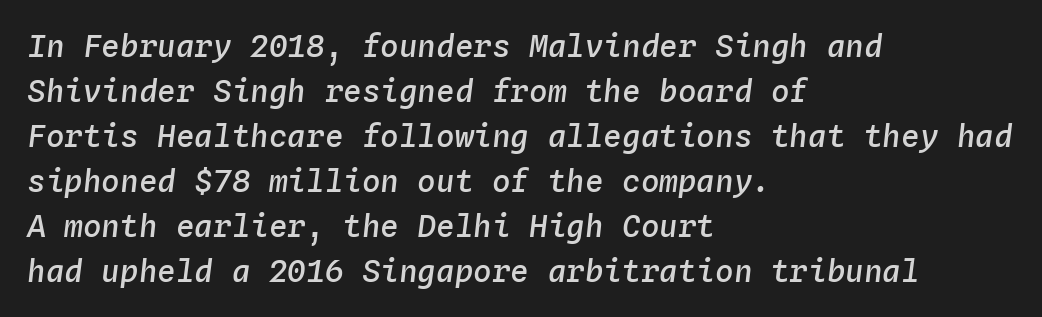
The image shows 31 px semibold type, italic (leaning right), monospaced; set left-aligned, normal line spacing (1.45x), normal letter spacing, not underlined; low stroke contrast and a medium x-height.
